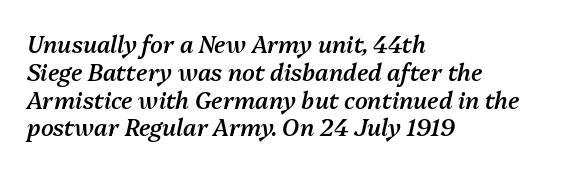
{"italic": "yes", "lean": "right", "slant_degrees": 13, "bold": "semi", "underline": "no", "align": "left", "line_spacing_ratio": 1.21, "letter_spacing": "normal", "letter_spacing_em": 0.0, "glyph_px": 23}
